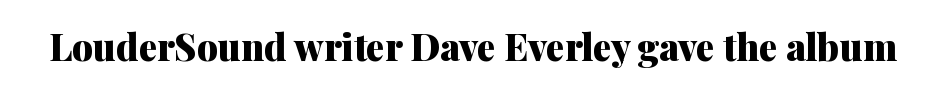
{"serif": "yes", "italic": "no", "bold": "yes", "weight": "heavy", "width": "normal", "stroke_contrast": "medium", "x_height": "medium", "monospaced": "no", "underline": "no", "letter_spacing": "normal", "letter_spacing_em": 0.0, "glyph_px": 37}
